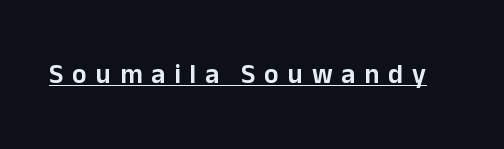
You could only call the tracking loose — the letters float apart. This rendering features underlined lettering. Posture: upright roman.
